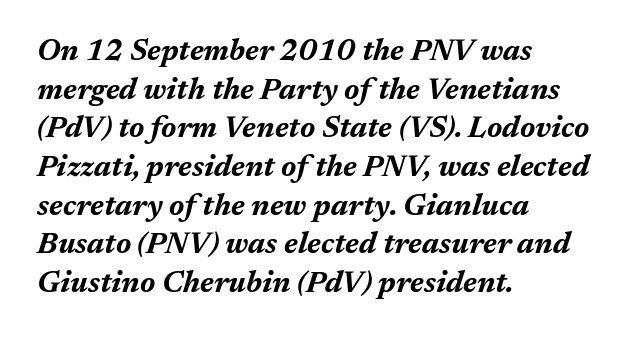
The image shows 30 px bold type, italic (leaning right); set left-aligned, normal line spacing (1.29x), normal letter spacing, not underlined; medium stroke contrast and a medium x-height.
